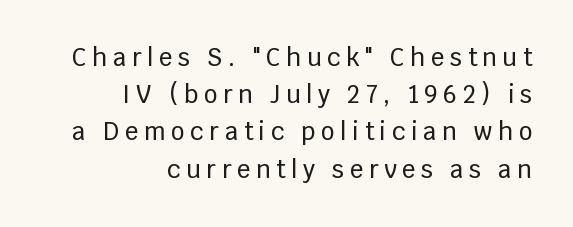
The image shows 24 px text type, upright; set right-aligned, normal line spacing (1.55x), unusually wide letter spacing (+0.23 em), not underlined.
